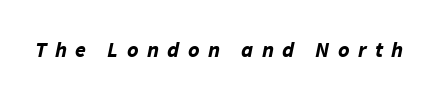
Only glyphs here, with clear space below each row. Substantial extra tracking has been applied to these lines. Does the lettering tilt? It does — this is italic. Emphasis by weight is at full strength: bold.
